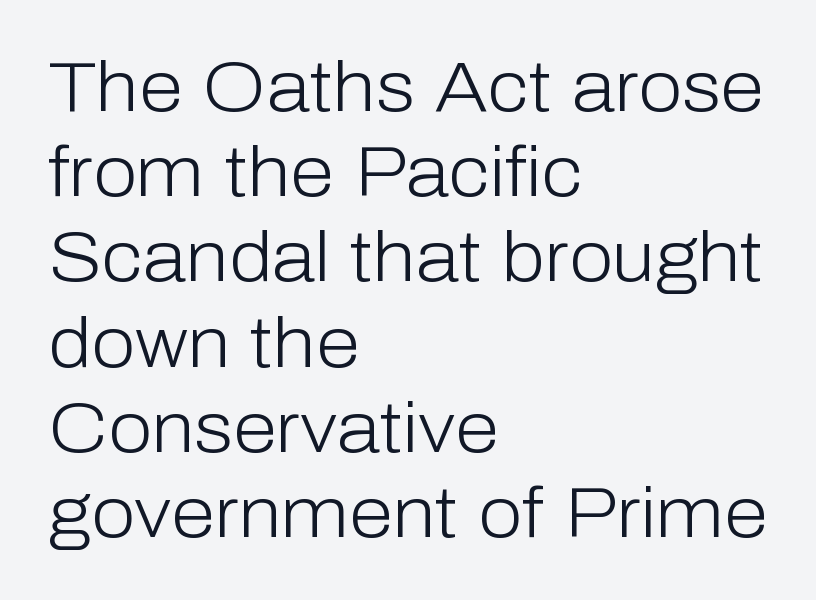
The image shows 71 px light sans-serif type, upright; set left-aligned, line spacing 1.2x, normal letter spacing, not underlined; low stroke contrast and a medium x-height.
